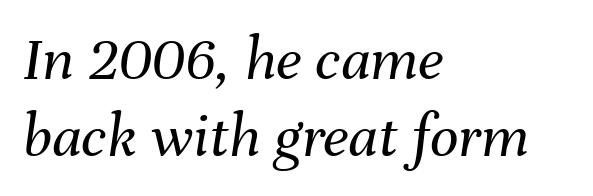
The image shows 63 px regular-weight type, italic (leaning right); set left-aligned, line spacing 1.22x, normal letter spacing, not underlined; medium stroke contrast and a medium x-height.
